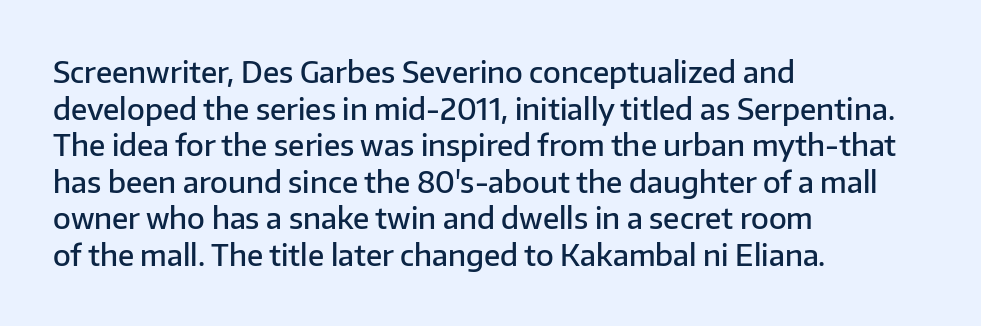
Unmarked baselines from the first word to the last. You could not count columns in this text — the font is proportionally spaced. The rendering shows plain stroke endings on the letterforms — a sans-serif design. Students, observe: this is what conventionally led text looks like. Every stem runs plumb, perpendicular to the baseline.
